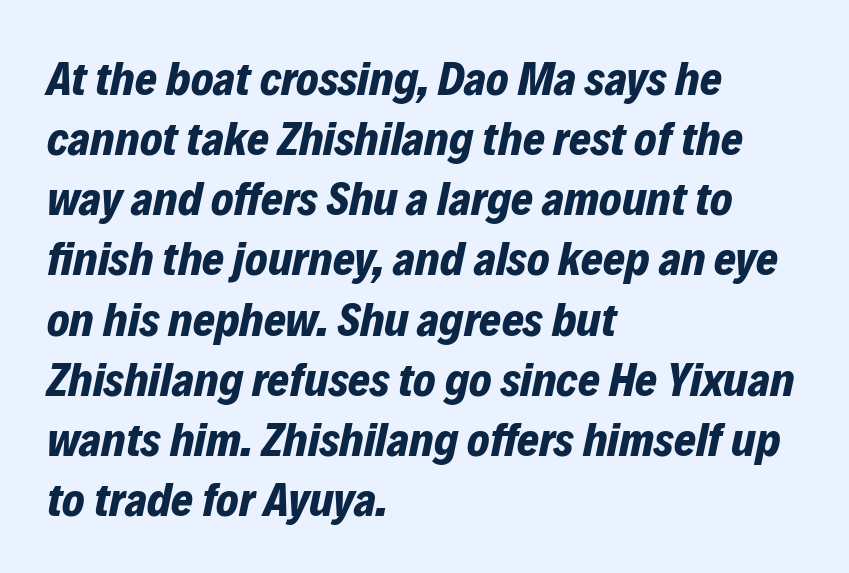
The image shows 47 px bold type, italic (leaning right); set left-aligned, normal line spacing (1.28x), normal letter spacing, not underlined; low stroke contrast and a medium x-height.
